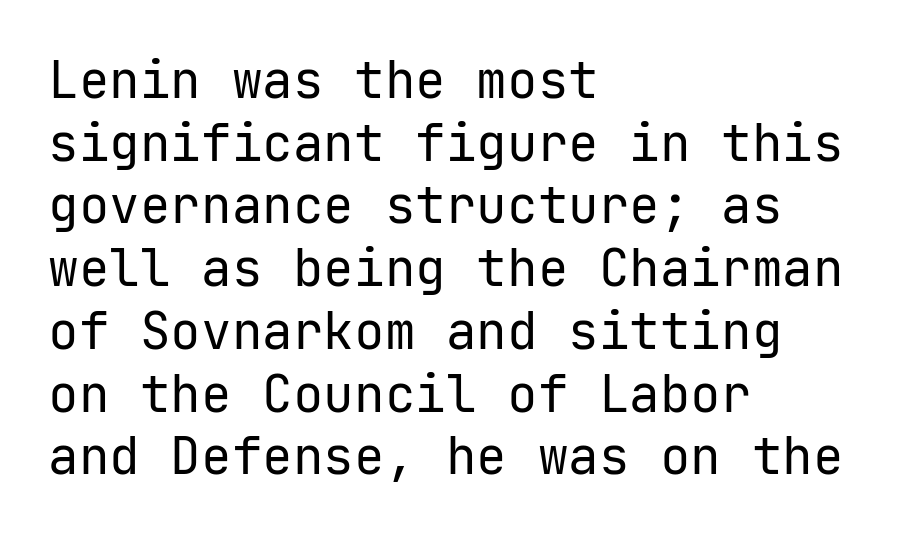
Caption: face not bold, strokes unweighted. The area under the type is left untouched. Alignment: flush left. What kind of face is this? One without serifs — a sans. Notice how the stems are strictly vertical — no italics here.
